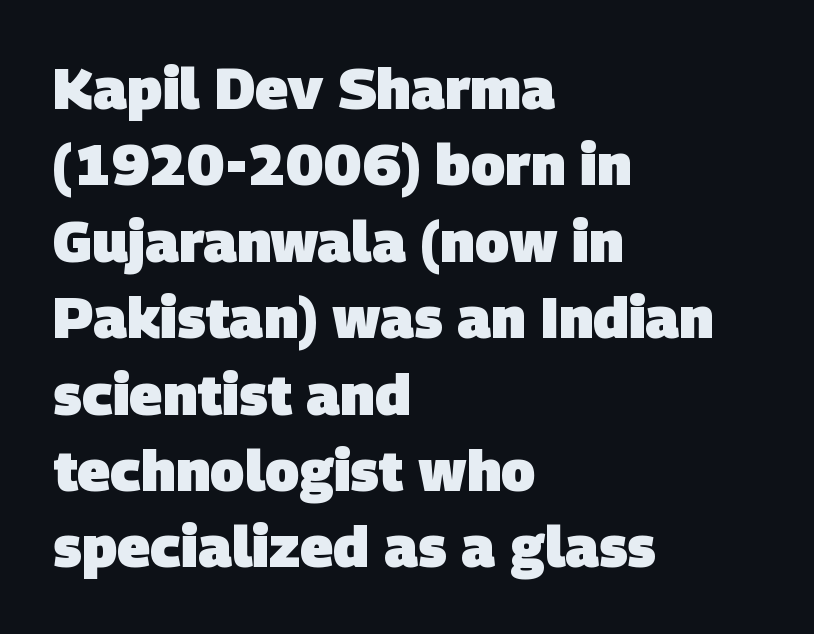
The image shows 57 px heavy sans-serif type; set left-aligned, normal line spacing (1.34x), normal letter spacing, not underlined; low stroke contrast and a large x-height.
